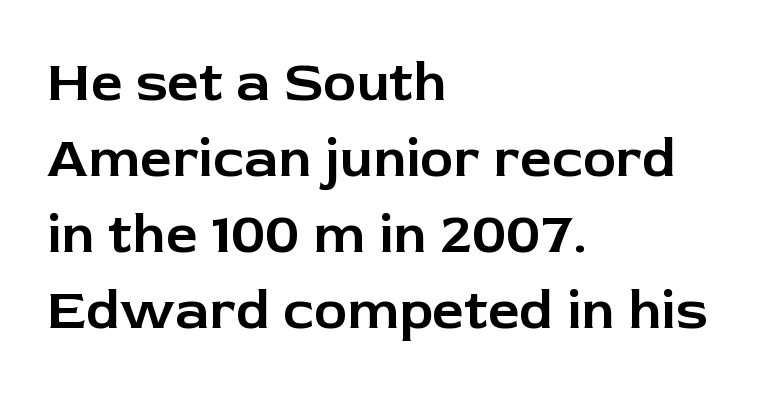
Is there much room between lines? A standard amount, neither cramped nor airy. All the whitespace from short lines collects on the right. To sum up the face: it is a sans, with no serifs. Does the lettering tilt? It doesn't — this is upright. Here the glyphs are tracked normally, forming tight word shapes.
